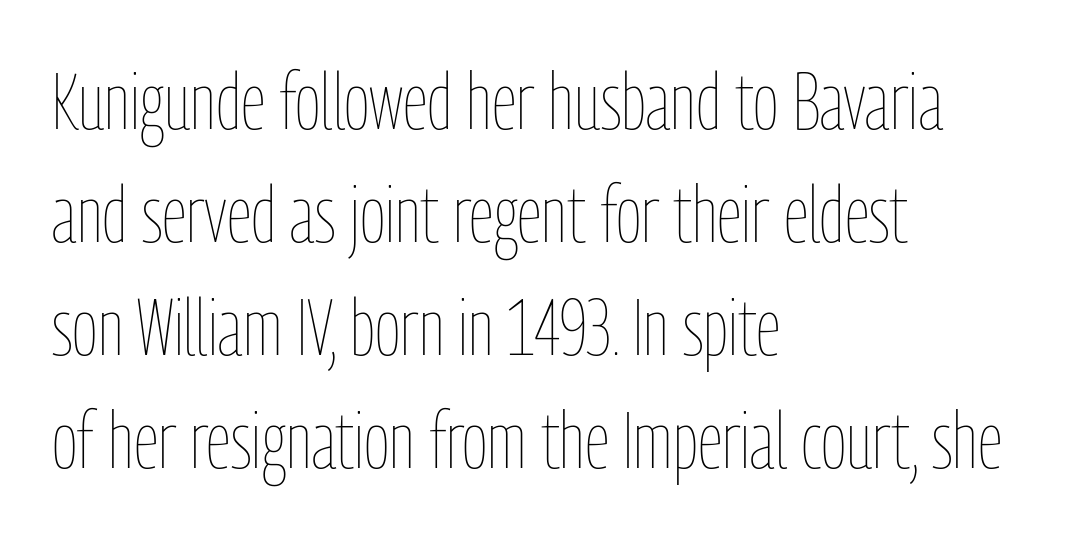
These glyphs show unthickened strokes, regular width or finer. Is the block centered? No — it sits flush against the left margin. Beneath every word, the page is bare. Upright lettering throughout. The rendering uses a moderate line-height, typical for paragraphs.
